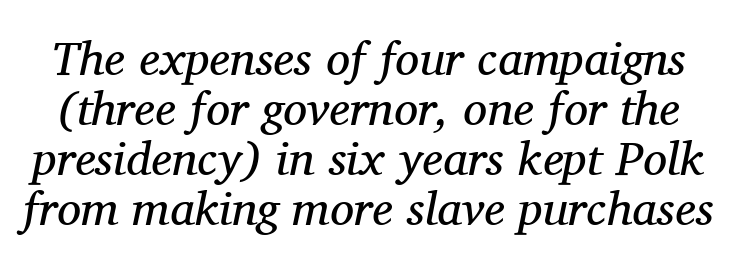
The face used here is seriffed, in the tradition of book romans. Yep, that's italic — everything's leaning. A quiet, ordinary-to-light weight characterises the typeface. Students, note that the glyphs here touch the page at normal intervals.
